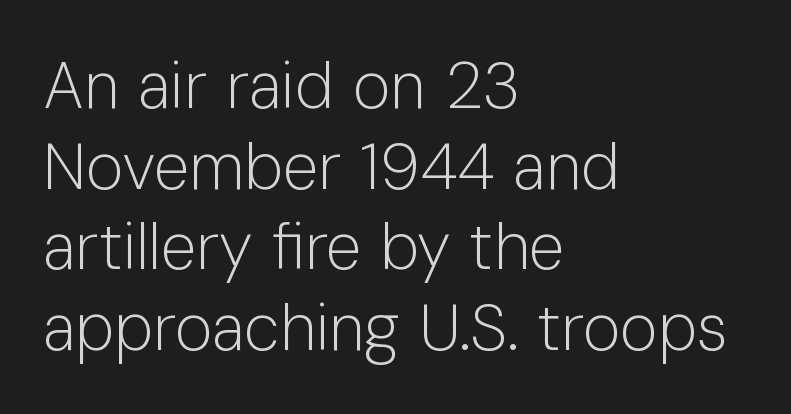
{"serif": "no", "italic": "no", "bold": "no", "weight": "light", "width": "normal", "stroke_contrast": "low", "x_height": "medium", "monospaced": "no", "underline": "no", "align": "left", "line_spacing_ratio": 1.24, "letter_spacing": "normal", "letter_spacing_em": 0.0, "glyph_px": 65}
